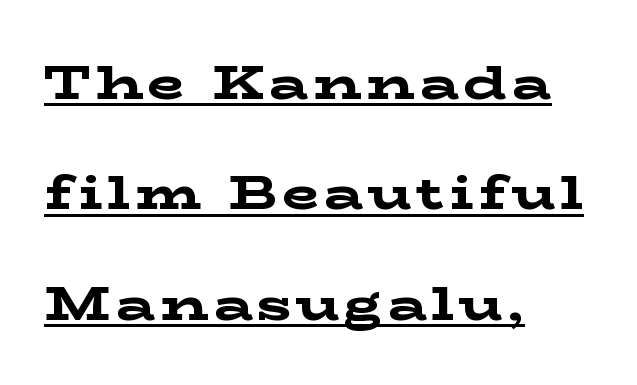
{"serif": "yes", "italic": "no", "bold": "yes", "weight": "bold", "width": "wide", "stroke_contrast": "low", "x_height": "medium", "monospaced": "no", "underline": "yes", "align": "left", "line_spacing": "loose", "line_spacing_ratio": 2.3, "glyph_px": 48}
